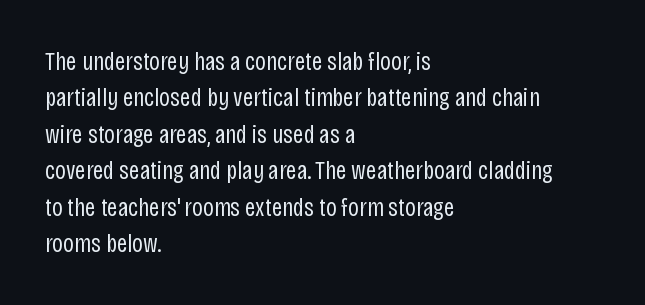
Short and long lines alike share a common starting point at left. The typeface has the unassuming heft of standard copy or less. Is the letter spacing exaggerated? No — it looks like the ordinary default. Has an underline been added? It has not. Posture: vertical.
